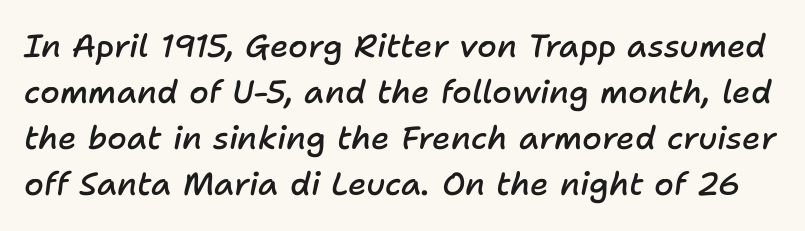
The vertical gap from one line to the next is medium. This rendering features lettering with no underline. The rendering uses natural spacing where letterforms have individual widths. The font is running at a semibold setting, under full bold. Notice how the stems are inclined rather than vertical — that's the hallmark of italics.
